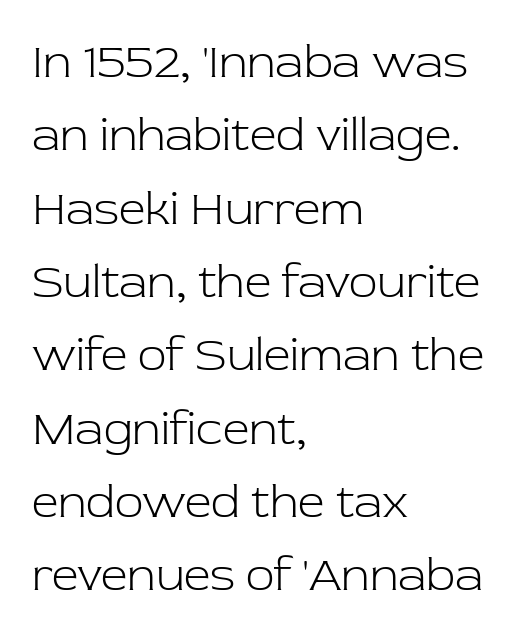
Q: Is the text bold? A: No.
Q: Is the text italic (slanted)? A: No, it is upright.
Q: Is the typeface a serif or a sans-serif typeface? A: Serif.
Q: Is the text underlined? A: No.
Q: How is the paragraph aligned? A: Left-aligned.
Q: Is the spacing between letters normal or unusually wide? A: Normal.
Q: Is the spacing between lines tight, normal or loose? A: Normal.
Q: Width (condensed, normal, or wide)? A: Normal.
Q: Stroke contrast? A: Low.
Q: x-height? A: Medium.
Q: Monospaced? A: No.
